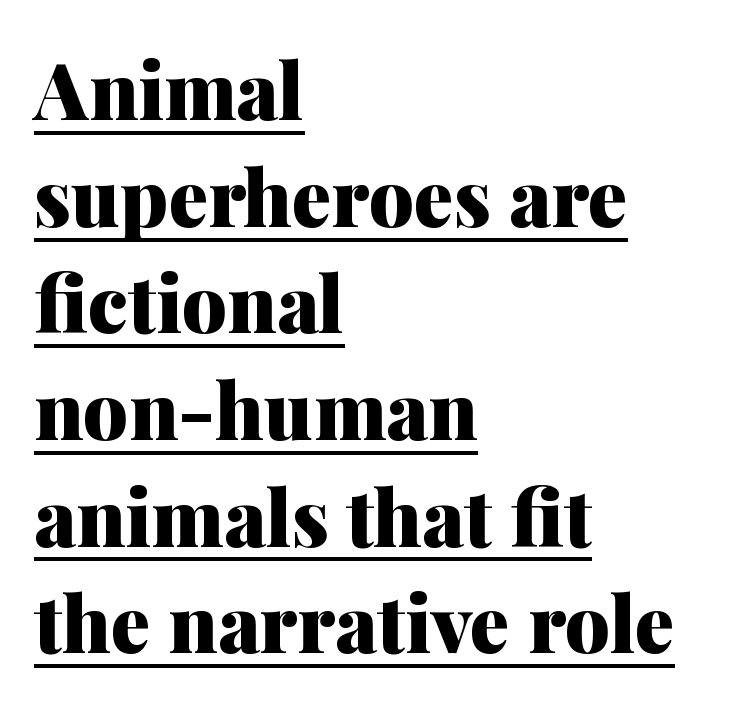
The image shows 79 px heavy serif type, upright; set left-aligned, normal line spacing (1.35x), normal letter spacing, underlined; medium stroke contrast and a medium x-height.
